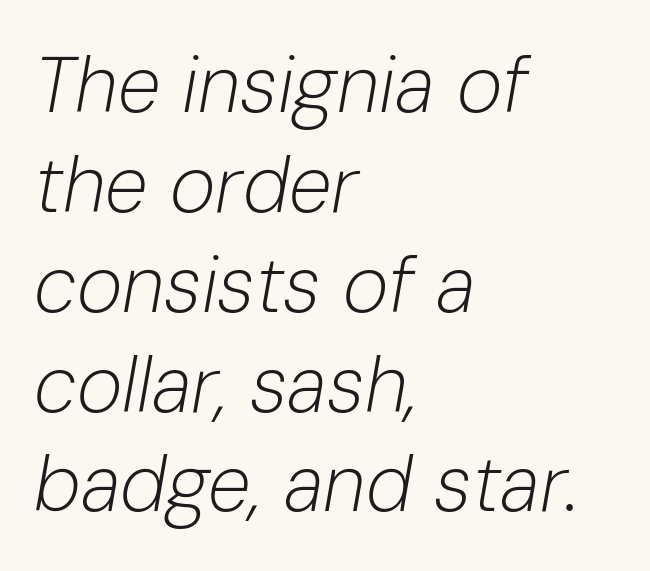
The rendering uses natural spacing where letterforms have individual widths. Short note: letters normally spaced. In CSS terms this would be text-align: left. Emphasis-style slanted type is in use.
